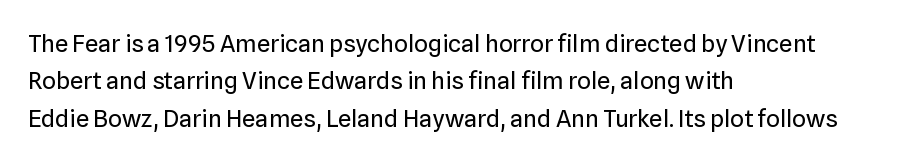
Q: Is the text bold? A: No.
Q: Is the text italic (slanted)? A: No, it is upright.
Q: Is the text underlined? A: No.
Q: How is the paragraph aligned? A: Left-aligned.
Q: Is the spacing between letters normal or unusually wide? A: Normal.
Q: Is the spacing between lines tight, normal or loose? A: Normal.
